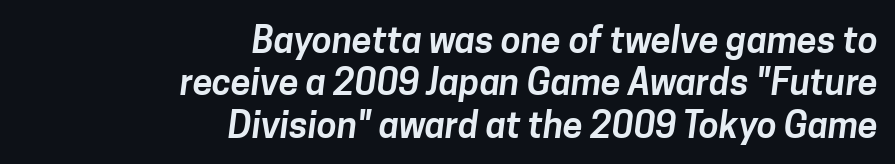
Q: Is the typeface a serif or a sans-serif typeface? A: Sans-serif.
Q: Is the text underlined? A: No.
Q: How is the paragraph aligned? A: Right-aligned.
Q: Is the spacing between letters normal or unusually wide? A: Normal.
Q: Width (condensed, normal, or wide)? A: Normal.
Q: Stroke contrast? A: Low.
Q: x-height? A: Medium.
Q: Monospaced? A: No.
